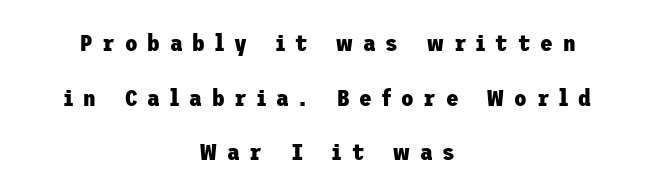
The image shows 23 px bold type, upright; set centered, loose line spacing (2.37x), unusually wide letter spacing (+0.43 em), not underlined.
